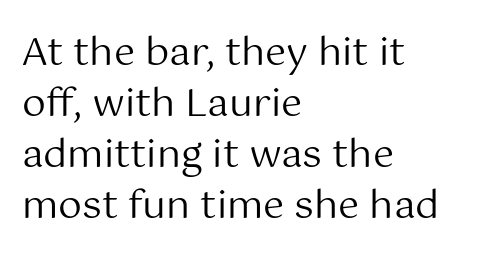
Q: Is the text bold? A: No.
Q: Is the text italic (slanted)? A: No, it is upright.
Q: Is the typeface a serif or a sans-serif typeface? A: Sans-serif.
Q: Is the text underlined? A: No.
Q: How is the paragraph aligned? A: Left-aligned.
Q: Is the spacing between letters normal or unusually wide? A: Normal.
Q: Is the spacing between lines tight, normal or loose? A: Normal.
Q: Width (condensed, normal, or wide)? A: Normal.
Q: Stroke contrast? A: Medium.
Q: x-height? A: Medium.
Q: Monospaced? A: No.
